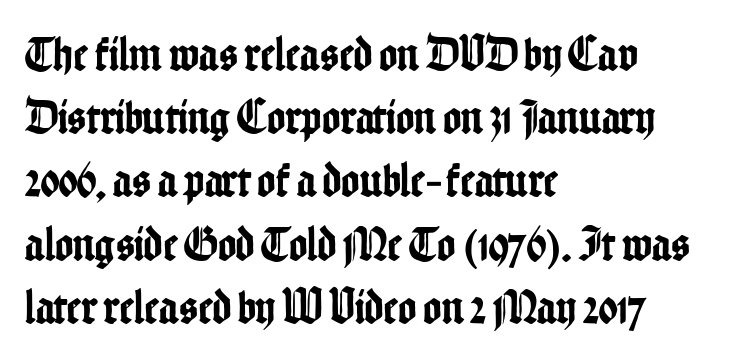
What's the leading like? Ordinary, nothing unusual. Is the letter spacing exaggerated? No — it looks like the ordinary default. Is this a sans? Yes — the strokes have no serifs. This sample is left-justified, so line endings fall wherever the words run out. If you drew a line through each stem, it would be perfectly vertical.
